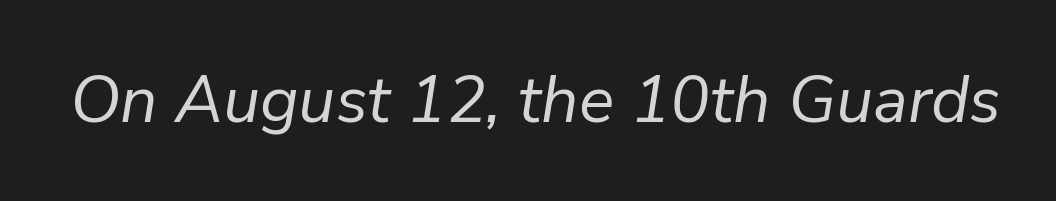
The image shows 66 px regular-weight type, italic (leaning right); set normal letter spacing, not underlined; low stroke contrast and a medium x-height.
